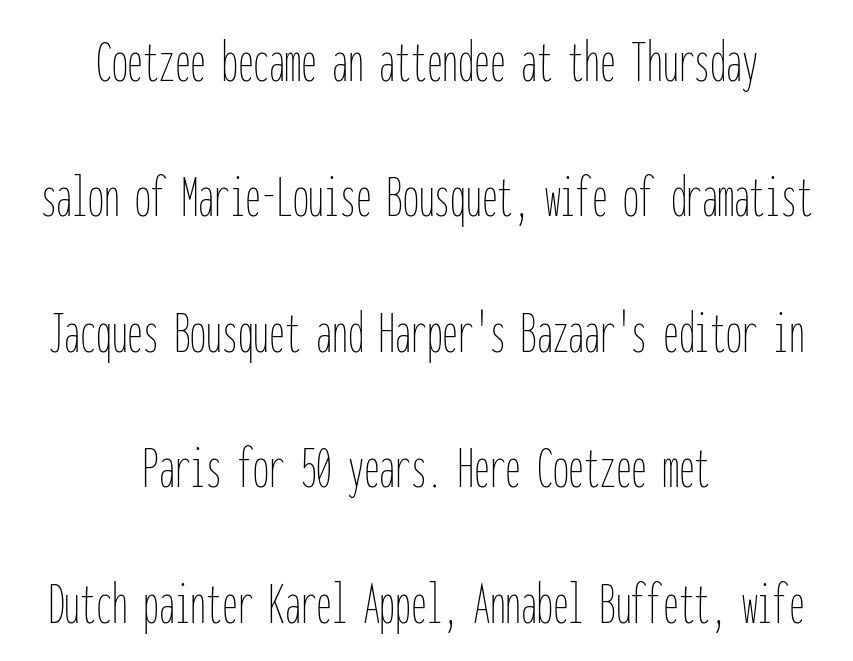
Q: Is the text bold? A: No.
Q: Is the text italic (slanted)? A: No, it is upright.
Q: Is the text underlined? A: No.
Q: How is the paragraph aligned? A: Centered.
Q: Is the spacing between letters normal or unusually wide? A: Normal.
Q: Is the spacing between lines tight, normal or loose? A: Loose.
Q: Width (condensed, normal, or wide)? A: Condensed.
Q: Stroke contrast? A: Low.
Q: x-height? A: Medium.
Q: Monospaced? A: Yes.
